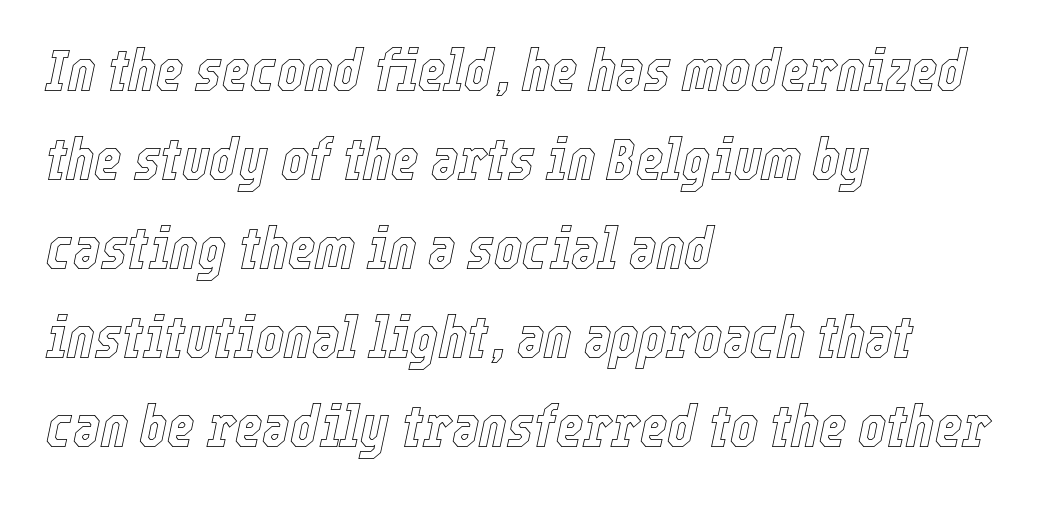
The glyphs look as if they've been sheared to an angle. Standard letterfit; no display-style spreading of the glyphs. The rag falls on the right side of this text block. Each row of text sits above clean, open space. One glance says typical: line gaps are just what's usual.
